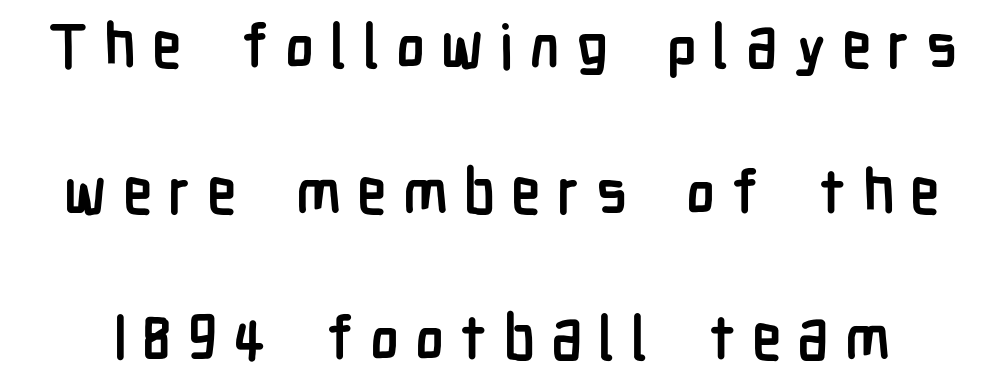
Nope, no serifs anywhere on these letters. A great deal of white space separates one row of letters from the next. Ascenders rise straight up at ninety degrees. Chunky letters — that's bold for sure.
